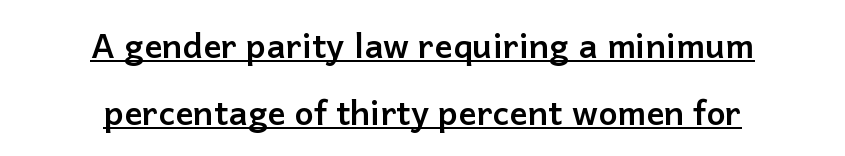
Q: Is the text bold? A: Yes.
Q: Is the text italic (slanted)? A: No, it is upright.
Q: Is the typeface a serif or a sans-serif typeface? A: Sans-serif.
Q: Is the text underlined? A: Yes.
Q: How is the paragraph aligned? A: Centered.
Q: Is the spacing between letters normal or unusually wide? A: Normal.
Q: Is the spacing between lines tight, normal or loose? A: Loose.
Q: Width (condensed, normal, or wide)? A: Normal.
Q: Stroke contrast? A: Low.
Q: x-height? A: Medium.
Q: Monospaced? A: No.
